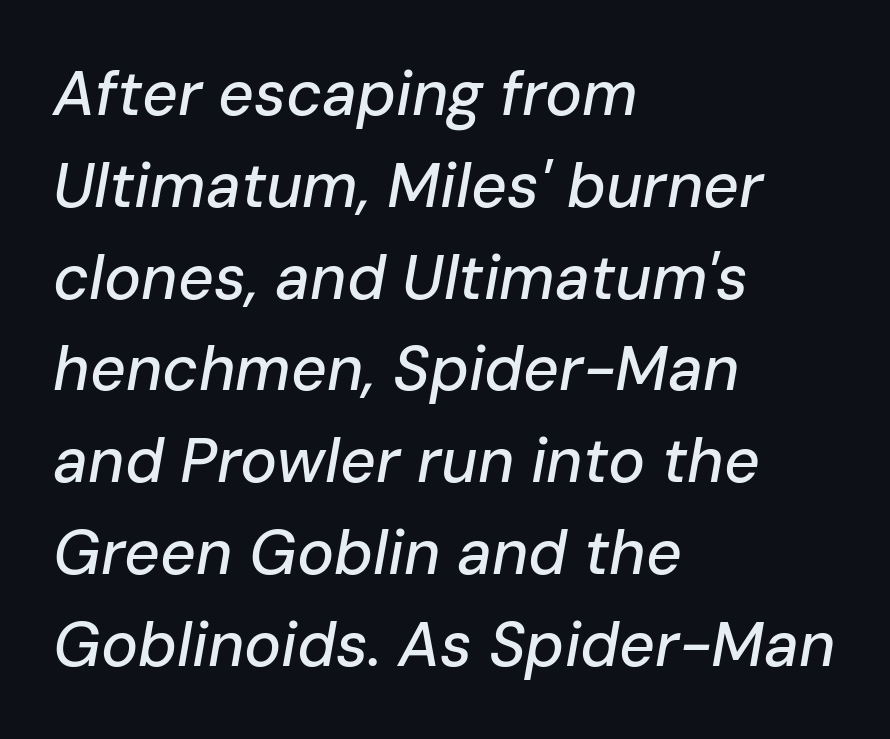
The rendering uses natural spacing where letterforms have individual widths. Is the type slanted? Yes — the strokes lean at a clear angle. Glyph-to-glyph distance matches everyday printed text. If you drew a ruler down the left edge, every line would touch it. Just letters on the line, the space beneath them empty.
